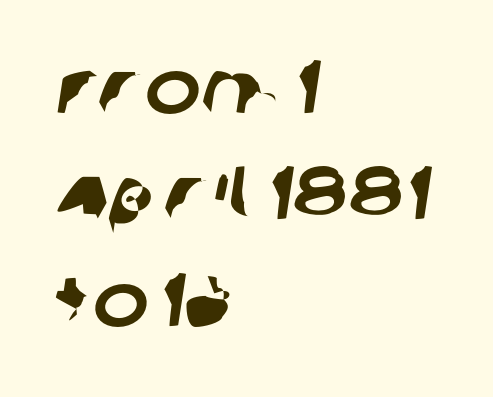
Q: Is the typeface a serif or a sans-serif typeface? A: Sans-serif.
Q: Is the text underlined? A: No.
Q: How is the paragraph aligned? A: Left-aligned.
Q: Is the spacing between letters normal or unusually wide? A: Normal.
Q: Is the spacing between lines tight, normal or loose? A: Normal.
Q: Width (condensed, normal, or wide)? A: Normal.
Q: Stroke contrast? A: Low.
Q: x-height? A: Large.
Q: Monospaced? A: No.
